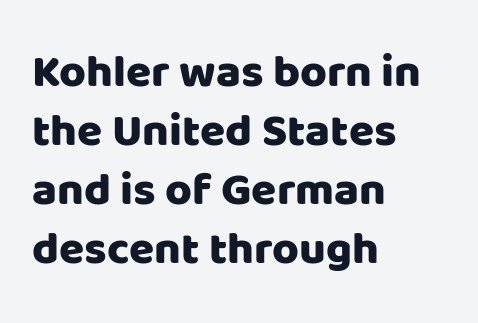
Q: Is the text italic (slanted)? A: No, it is upright.
Q: Is the typeface a serif or a sans-serif typeface? A: Sans-serif.
Q: Is the text underlined? A: No.
Q: How is the paragraph aligned? A: Left-aligned.
Q: Is the spacing between letters normal or unusually wide? A: Normal.
Q: Is the spacing between lines tight, normal or loose? A: Normal.
Q: Width (condensed, normal, or wide)? A: Normal.
Q: Stroke contrast? A: Low.
Q: x-height? A: Large.
Q: Monospaced? A: No.
